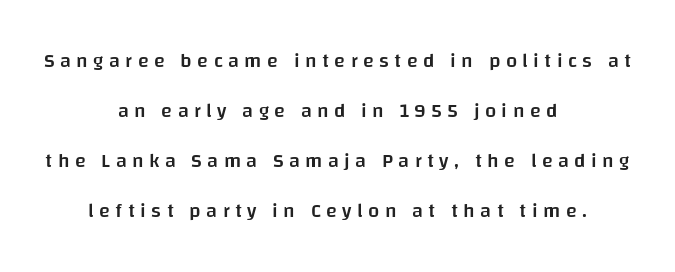
Q: Is the text bold? A: Semi-bold.
Q: Is the text italic (slanted)? A: No, it is upright.
Q: Is the text underlined? A: No.
Q: How is the paragraph aligned? A: Centered.
Q: Is the spacing between letters normal or unusually wide? A: Unusually wide.
Q: Is the spacing between lines tight, normal or loose? A: Loose.
